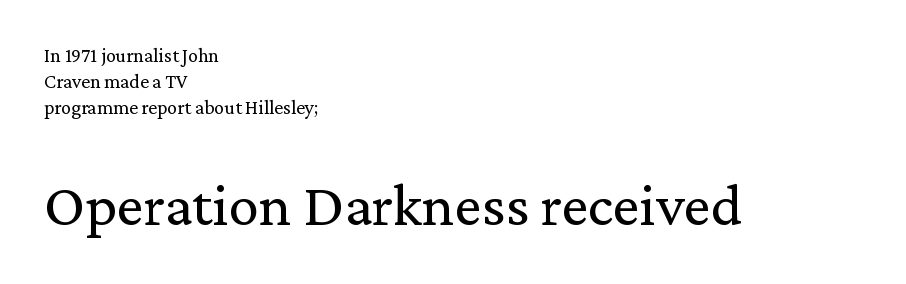
Q: Is the text bold? A: No.
Q: Is the text italic (slanted)? A: No, it is upright.
Q: Is the typeface a serif or a sans-serif typeface? A: Serif.
Q: Is the text underlined? A: No.
Q: How is the paragraph aligned? A: Left-aligned.
Q: Is the spacing between letters normal or unusually wide? A: Normal.
Q: Is the spacing between lines tight, normal or loose? A: Normal.
Q: Which block of text is set in a larger size, the first (top) or the second (bottom)? A: The second (bottom) one.
Q: Width (condensed, normal, or wide)? A: Normal.
Q: Stroke contrast? A: Low.
Q: x-height? A: Medium.
Q: Monospaced? A: No.
